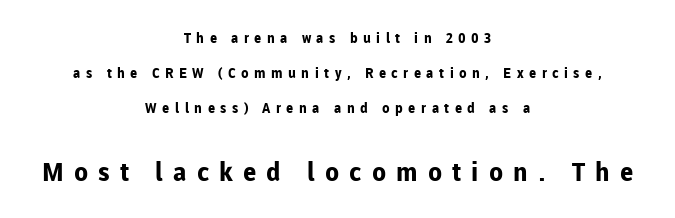
{"italic": "no", "bold": "yes", "underline": "no", "align": "center", "line_spacing": "loose", "line_spacing_ratio": 2.49, "letter_spacing": "wide", "letter_spacing_em": 0.39, "larger_block": "second", "size_ratio": 1.86, "glyph_px": 26}
